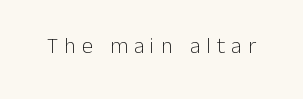
Weight class: somewhere from thin through regular. The lettering stays uniformly vertical, giving the passage a roman look. Just letters on the line, the space beneath them empty. Substantial extra tracking has been applied to these lines.
